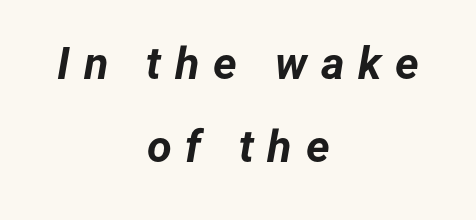
Q: Is the text bold? A: Yes.
Q: Is the text italic (slanted)? A: Yes, it leans right by about 12 degrees.
Q: Is the text underlined? A: No.
Q: How is the paragraph aligned? A: Centered.
Q: Is the spacing between letters normal or unusually wide? A: Unusually wide.
Q: Width (condensed, normal, or wide)? A: Normal.
Q: Stroke contrast? A: Low.
Q: x-height? A: Medium.
Q: Monospaced? A: No.
